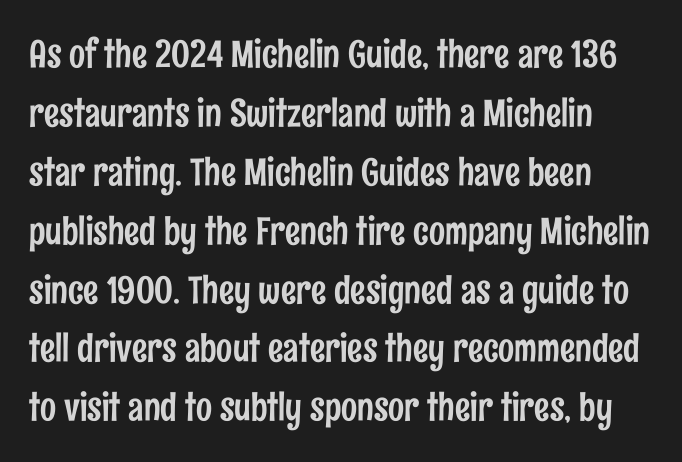
The image shows 38 px condensed sans-serif type, upright; set normal line spacing (1.55x), normal letter spacing, not underlined; low stroke contrast and a medium x-height.
